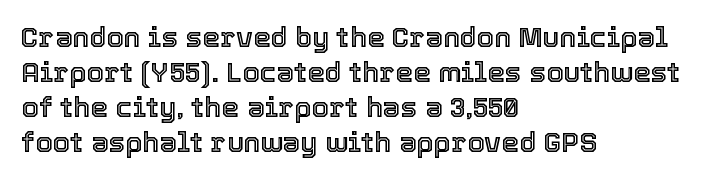
The paragraph has a hard left edge and a soft right edge. These lines keep a tight, regular rhythm from letter to letter. This sample has the flowing, uneven cadence of proportional lettering. Quick note: underline off.
